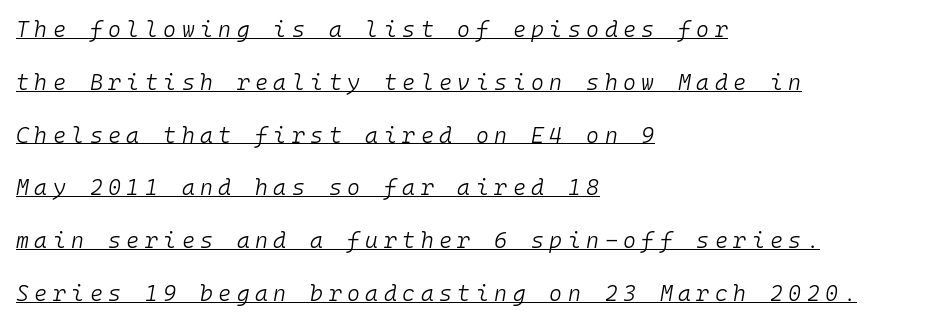
Q: Is the text bold? A: No.
Q: Is the text italic (slanted)? A: Yes, it leans right by about 10 degrees.
Q: Is the text underlined? A: Yes.
Q: How is the paragraph aligned? A: Left-aligned.
Q: Is the spacing between letters normal or unusually wide? A: Unusually wide.
Q: Is the spacing between lines tight, normal or loose? A: Loose.
